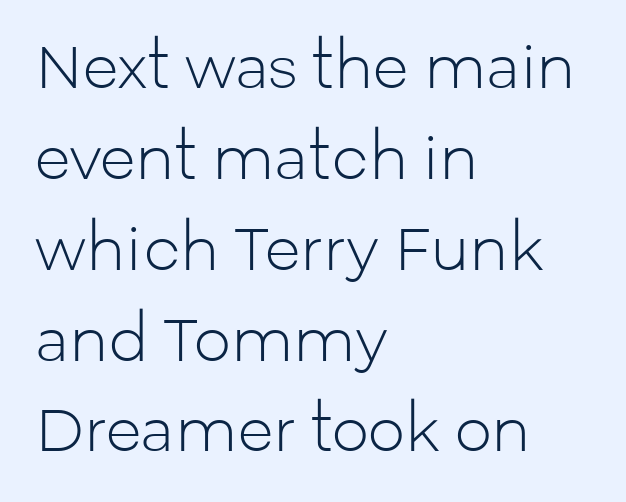
The image shows 59 px light sans-serif type, upright; set left-aligned, normal line spacing (1.54x), normal letter spacing, not underlined; low stroke contrast and a medium x-height.
